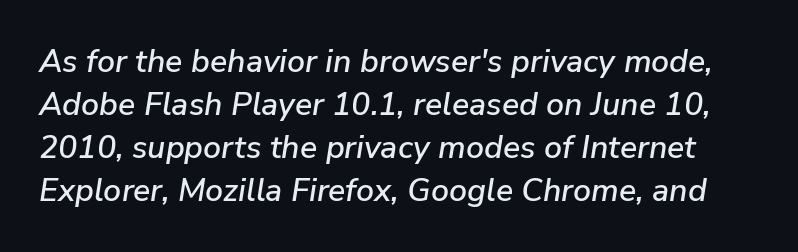
Q: Is the text italic (slanted)? A: Yes, it leans right by about 9 degrees.
Q: Is the text underlined? A: No.
Q: Is the spacing between letters normal or unusually wide? A: Normal.
Q: Is the spacing between lines tight, normal or loose? A: Normal.
Q: Width (condensed, normal, or wide)? A: Normal.
Q: Stroke contrast? A: Low.
Q: x-height? A: Medium.
Q: Monospaced? A: No.
